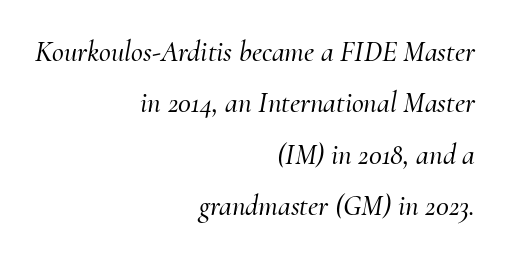
{"serif": "yes", "italic": "yes", "lean": "right", "slant_degrees": 10, "width": "normal", "stroke_contrast": "medium", "x_height": "small", "monospaced": "no", "underline": "no", "align": "right", "line_spacing_ratio": 1.77, "letter_spacing": "normal", "letter_spacing_em": 0.0, "glyph_px": 29}
